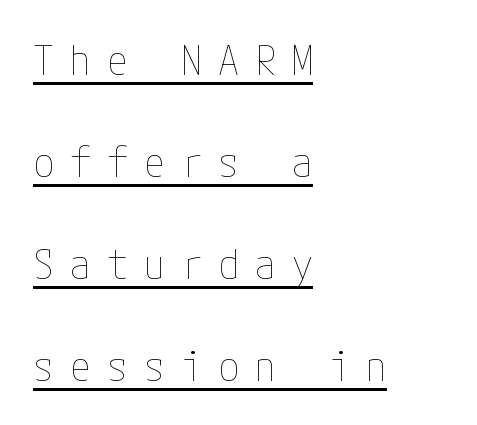
{"italic": "no", "bold": "no", "weight": "thin", "width": "condensed", "stroke_contrast": "low", "x_height": "medium", "underline": "yes", "align": "left", "line_spacing": "loose", "line_spacing_ratio": 2.43, "letter_spacing": "wide", "letter_spacing_em": 0.38, "glyph_px": 42}
